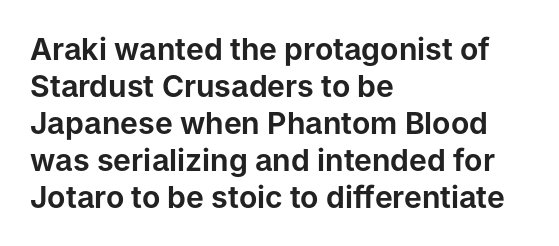
{"serif": "no", "italic": "no", "width": "normal", "stroke_contrast": "low", "x_height": "medium", "monospaced": "no", "underline": "no", "align": "left", "line_spacing_ratio": 1.23, "letter_spacing": "normal", "letter_spacing_em": 0.0, "glyph_px": 30}
